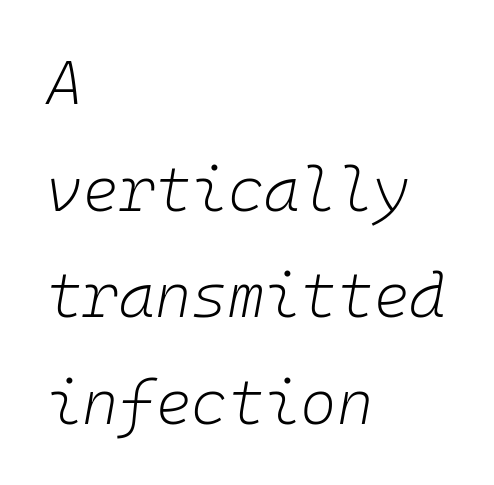
Q: Is the text bold? A: No.
Q: Is the text italic (slanted)? A: Yes, it leans right by about 10 degrees.
Q: Is the text underlined? A: No.
Q: How is the paragraph aligned? A: Left-aligned.
Q: Is the spacing between letters normal or unusually wide? A: Normal.
Q: Width (condensed, normal, or wide)? A: Normal.
Q: Stroke contrast? A: Low.
Q: x-height? A: Medium.
Q: Monospaced? A: Yes.
